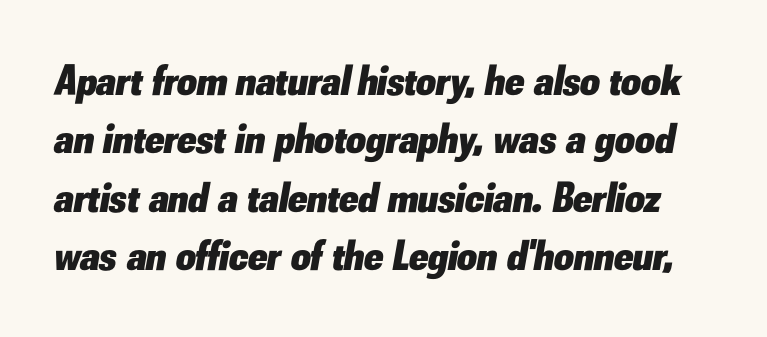
{"italic": "yes", "lean": "right", "slant_degrees": 10, "bold": "yes", "weight": "heavy", "width": "normal", "stroke_contrast": "low", "x_height": "small", "monospaced": "no", "underline": "no", "line_spacing": "normal", "line_spacing_ratio": 1.36, "letter_spacing": "normal", "letter_spacing_em": 0.0, "glyph_px": 43}
